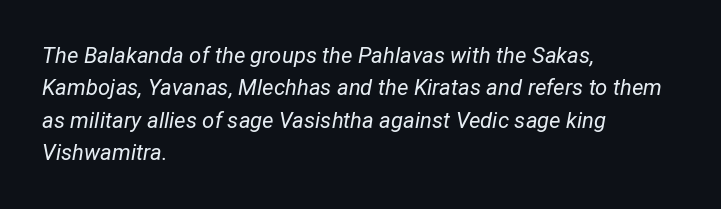
The image shows 22 px text type, italic (leaning right); set left-aligned, normal line spacing (1.47x), normal letter spacing, not underlined.
